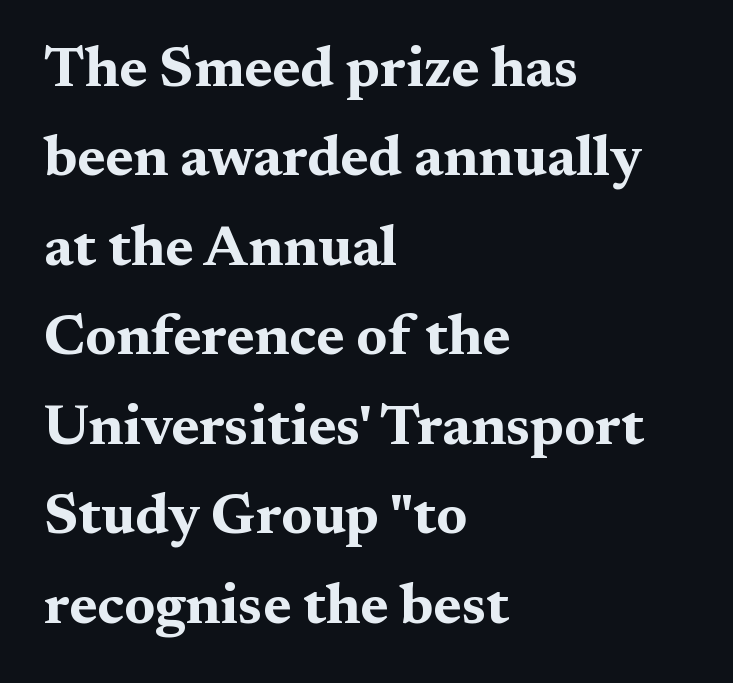
{"serif": "yes", "italic": "no", "bold": "yes", "weight": "bold", "width": "wide", "stroke_contrast": "medium", "x_height": "medium", "monospaced": "no", "underline": "no", "align": "left", "line_spacing": "normal", "line_spacing_ratio": 1.57, "letter_spacing": "normal", "letter_spacing_em": 0.0, "glyph_px": 57}
